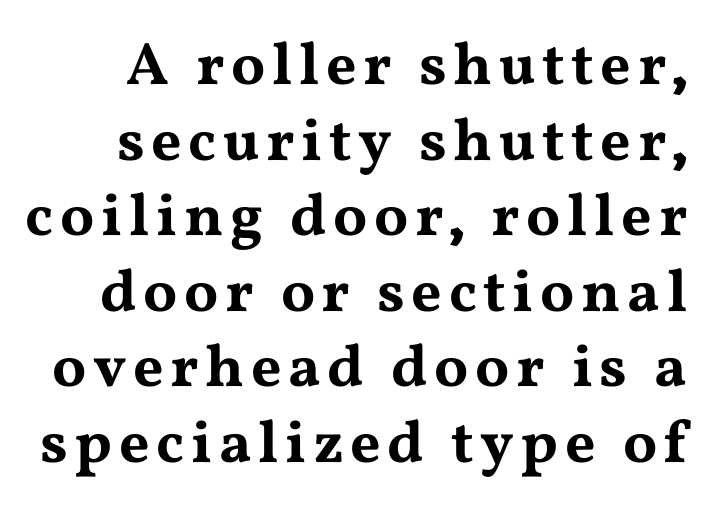
Check the space under the baseline: it is left empty. Nope, not italic — everything's standing straight. Each letter keeps its own natural width here, so spacing adapts to shape. The face used here is seriffed, in the tradition of book romans. What's the leading like? Ordinary, nothing unusual.
